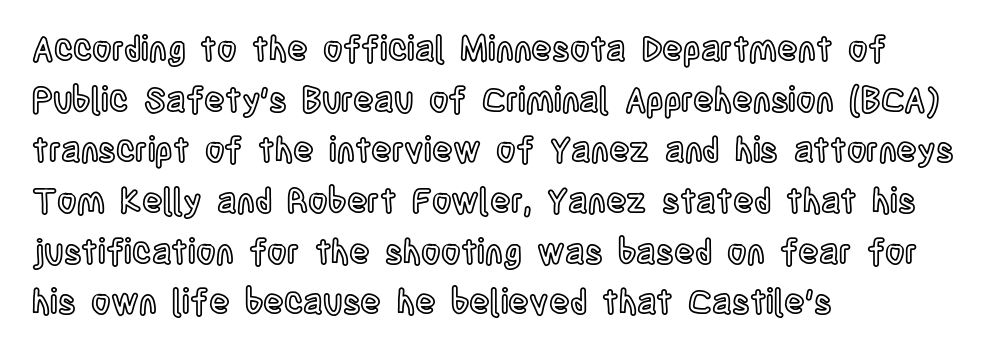
{"italic": "no", "width": "condensed", "x_height": "large", "monospaced": "no", "underline": "no", "align": "left", "line_spacing": "normal", "line_spacing_ratio": 1.49, "letter_spacing": "normal", "letter_spacing_em": 0.0, "glyph_px": 34}
